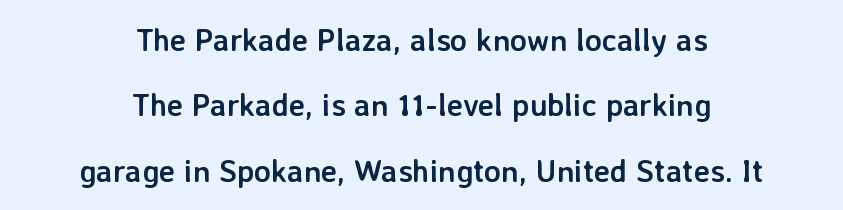
These lines stack symmetrically, like a column narrowing and widening about its center. The characters look thick and weighty, a clear bold. Honestly, the letter spacing is just normal — you wouldn't notice it. If you measured baseline to baseline, you'd find a long distance. Any mark beneath the type? The region is blank. This is sans-serif lettering, the kind often seen on screens and signage.
